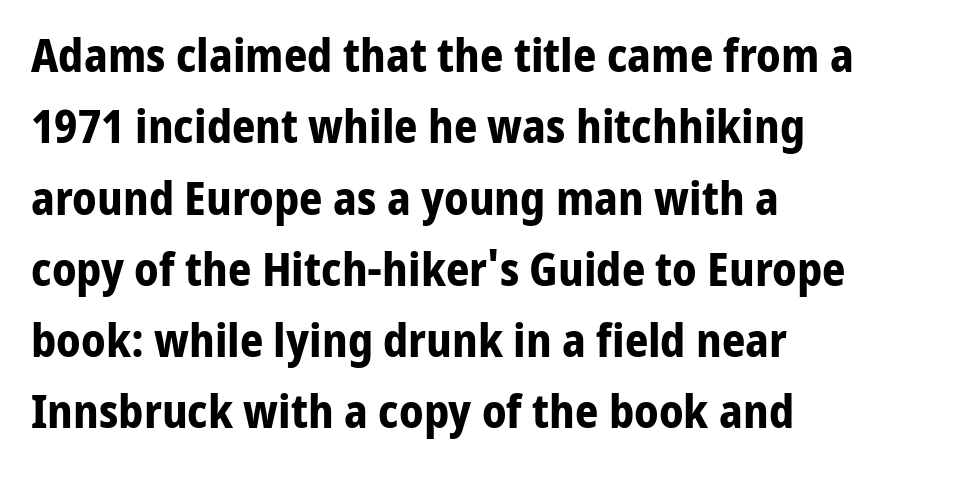
Q: Is the text bold? A: Yes.
Q: Is the text italic (slanted)? A: No, it is upright.
Q: Is the typeface a serif or a sans-serif typeface? A: Sans-serif.
Q: Is the text underlined? A: No.
Q: How is the paragraph aligned? A: Left-aligned.
Q: Is the spacing between letters normal or unusually wide? A: Normal.
Q: Is the spacing between lines tight, normal or loose? A: Normal.
Q: Width (condensed, normal, or wide)? A: Normal.
Q: Stroke contrast? A: Low.
Q: x-height? A: Medium.
Q: Monospaced? A: No.
